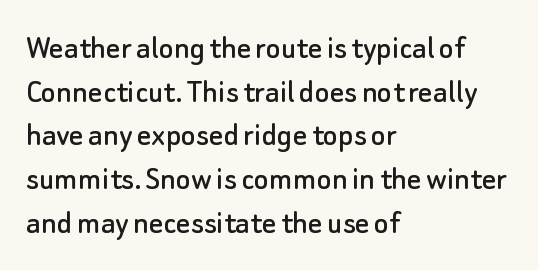
Italic? Not at all — the glyphs are vertical. Honestly, the row spacing looks completely unremarkable. No extra tracking has been applied to these lines. Is this a sans? Yes — the strokes have no serifs. Type without underlining.
